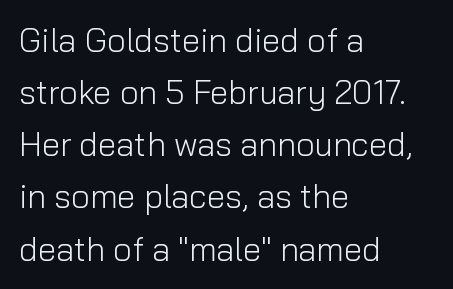
{"serif": "no", "italic": "no", "bold": "no", "weight": "light", "width": "normal", "stroke_contrast": "low", "x_height": "medium", "monospaced": "no", "underline": "no", "align": "left", "line_spacing": "normal", "line_spacing_ratio": 1.58, "letter_spacing": "normal", "letter_spacing_em": 0.0, "glyph_px": 33}
